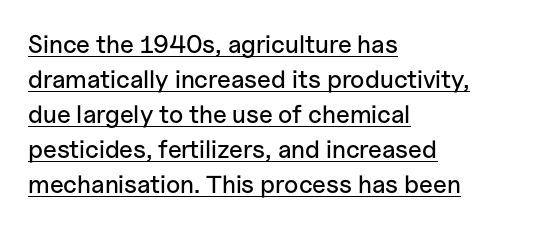
In designer terms, the underline attribute is active on this setting. Leftover space on each line is placed entirely after the last word. Regular leading. This sample uses plain, unmodified letter spacing. Designer's note — italics off, roman on.
